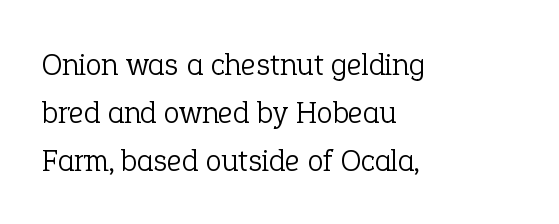
{"serif": "yes", "italic": "no", "bold": "no", "weight": "light", "width": "normal", "stroke_contrast": "low", "x_height": "medium", "monospaced": "no", "underline": "no", "align": "left", "line_spacing": "normal", "line_spacing_ratio": 1.5, "letter_spacing": "normal", "letter_spacing_em": 0.0, "glyph_px": 32}
